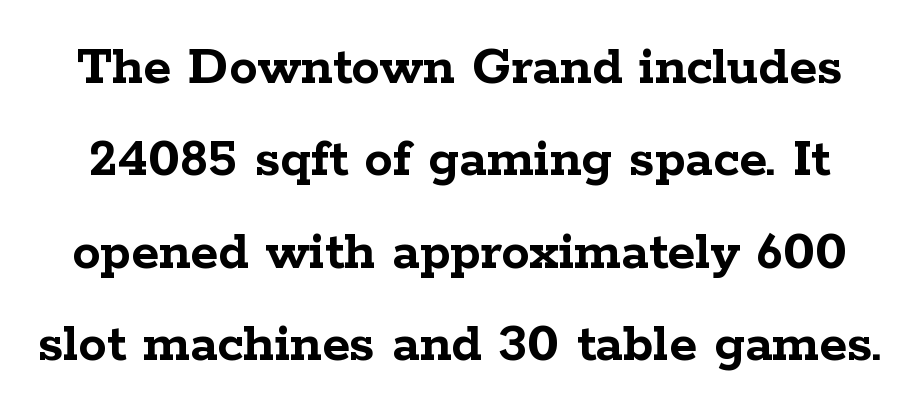
How heavy is the stroke? Heavy — this is a bold. The designer went with a serif here, giving each stem small feet. Think of a printed novel: that variable character pitch is what you see here. Regarding leading, the lines here are spaced in the standard way. The specimen reads as upright at a glance.
